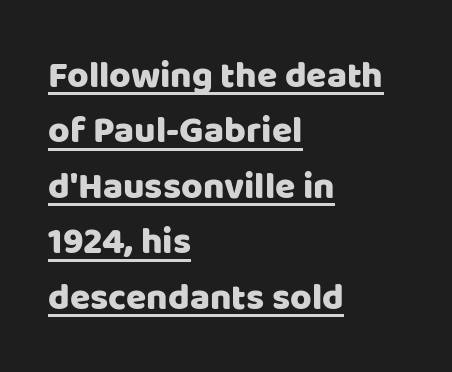
{"serif": "no", "italic": "no", "width": "normal", "stroke_contrast": "low", "x_height": "large", "monospaced": "no", "underline": "yes", "align": "left", "line_spacing": "normal", "line_spacing_ratio": 1.5, "letter_spacing": "normal", "letter_spacing_em": 0.0, "glyph_px": 37}
